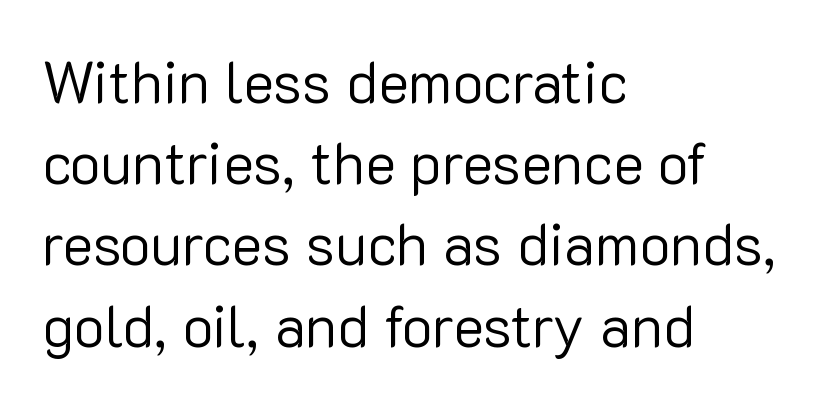
{"serif": "no", "italic": "no", "bold": "no", "weight": "regular", "width": "normal", "stroke_contrast": "low", "x_height": "medium", "monospaced": "no", "underline": "no", "align": "left", "line_spacing": "normal", "line_spacing_ratio": 1.4, "letter_spacing": "normal", "letter_spacing_em": 0.0, "glyph_px": 58}
